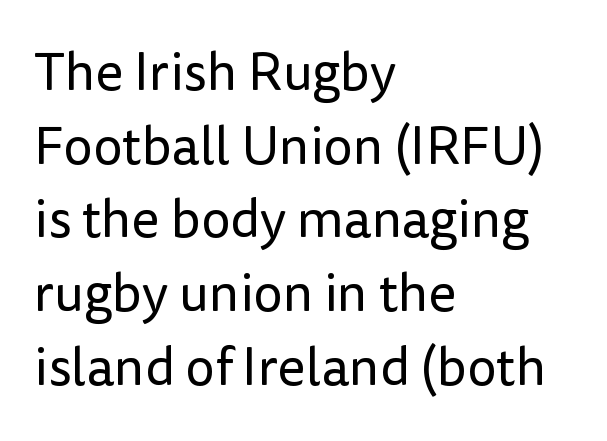
The image shows 53 px regular-weight sans-serif type, upright; set left-aligned, normal line spacing (1.39x), normal letter spacing, not underlined; low stroke contrast and a medium x-height.
